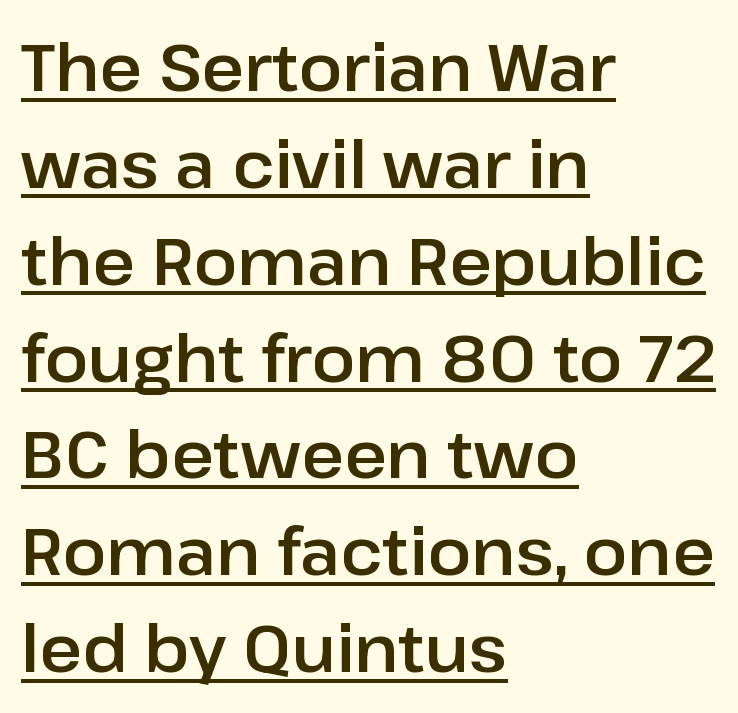
The image shows 65 px sans-serif type, upright; set left-aligned, normal line spacing (1.49x), normal letter spacing, underlined; low stroke contrast and a medium x-height.
